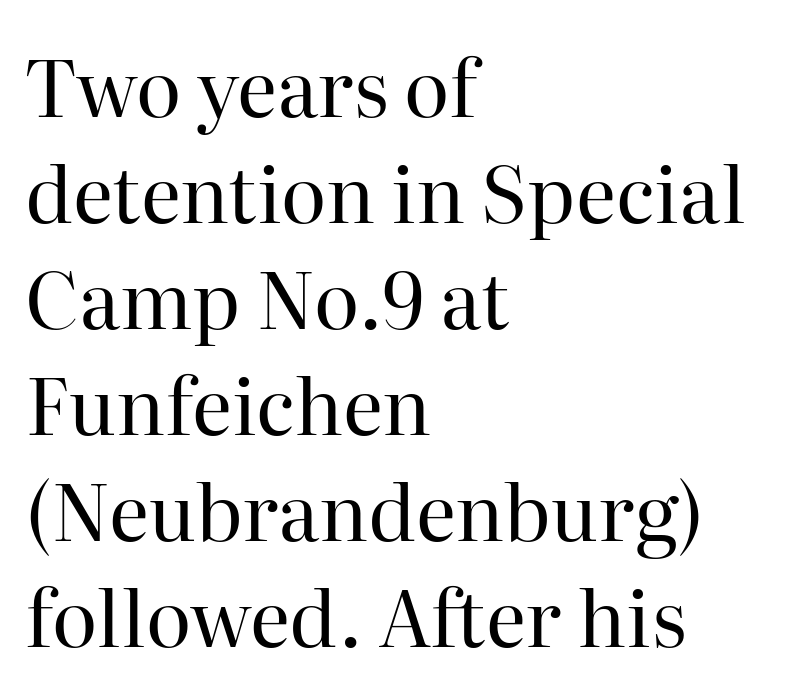
Q: Is the text bold? A: No.
Q: Is the text italic (slanted)? A: No, it is upright.
Q: Is the typeface a serif or a sans-serif typeface? A: Serif.
Q: Is the text underlined? A: No.
Q: How is the paragraph aligned? A: Left-aligned.
Q: Is the spacing between letters normal or unusually wide? A: Normal.
Q: Is the spacing between lines tight, normal or loose? A: Normal.
Q: Width (condensed, normal, or wide)? A: Normal.
Q: Stroke contrast? A: High.
Q: x-height? A: Medium.
Q: Monospaced? A: No.
